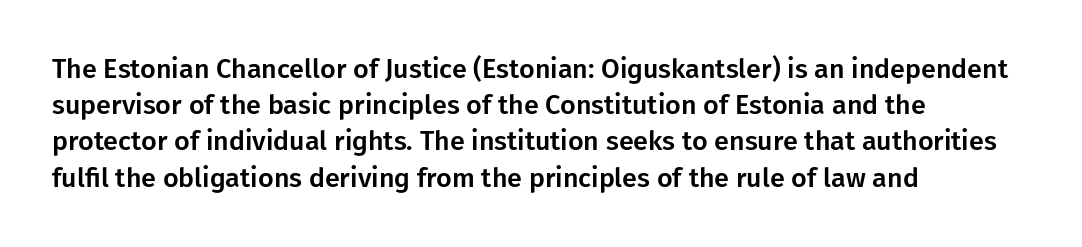
The image shows 27 px text type, upright; set left-aligned, normal line spacing (1.34x), normal letter spacing, not underlined.
